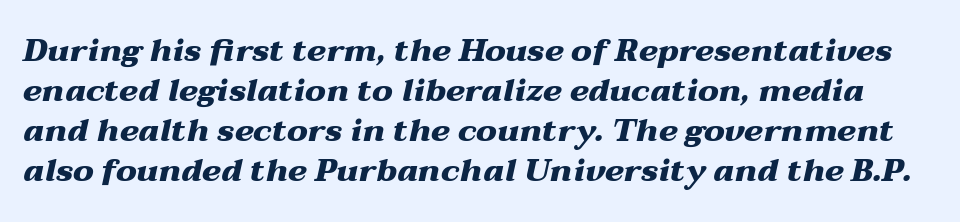
Q: Is the text bold? A: Yes.
Q: Is the text italic (slanted)? A: Yes, it leans right by about 12 degrees.
Q: Is the text underlined? A: No.
Q: Is the spacing between letters normal or unusually wide? A: Normal.
Q: Is the spacing between lines tight, normal or loose? A: Normal.
Q: Width (condensed, normal, or wide)? A: Wide.
Q: Stroke contrast? A: Medium.
Q: x-height? A: Medium.
Q: Monospaced? A: No.
